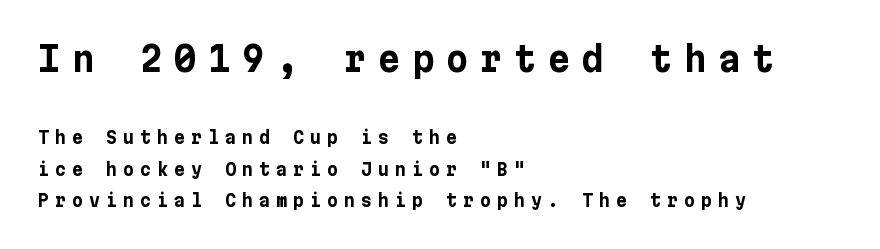
Q: Is the text bold? A: Yes.
Q: Is the text italic (slanted)? A: No, it is upright.
Q: Is the typeface a serif or a sans-serif typeface? A: Sans-serif.
Q: Is the text underlined? A: No.
Q: How is the paragraph aligned? A: Left-aligned.
Q: Is the spacing between letters normal or unusually wide? A: Unusually wide.
Q: Which block of text is set in a larger size, the first (top) or the second (bottom)? A: The first (top) one.
Q: Width (condensed, normal, or wide)? A: Normal.
Q: Stroke contrast? A: Low.
Q: x-height? A: Medium.
